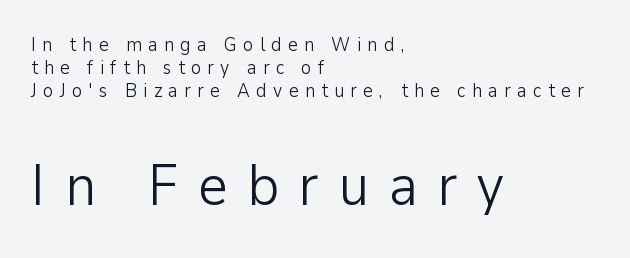
Observe the wide spacing: letters keep a clear distance from each other. Observe the absence of serifs on each vertical stroke in this sample. Small over large — that's the arrangement of the two blocks here. Posture: upright roman.
